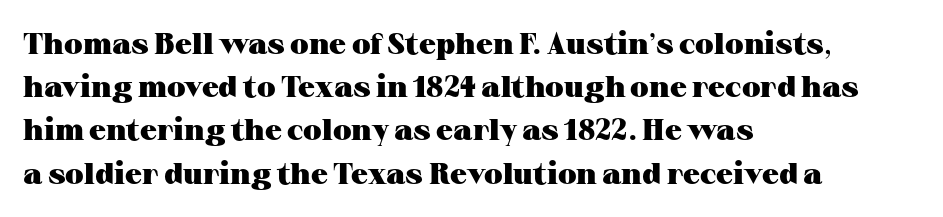
The image shows 30 px heavy, wide serif type, upright; set left-aligned, normal line spacing (1.44x), normal letter spacing, not underlined; medium stroke contrast and a medium x-height.
